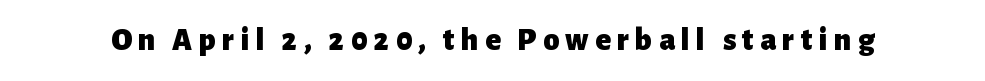
{"serif": "no", "italic": "no", "bold": "yes", "weight": "heavy", "width": "normal", "stroke_contrast": "low", "x_height": "medium", "monospaced": "no", "underline": "no", "letter_spacing": "wide", "letter_spacing_em": 0.2, "glyph_px": 32}
